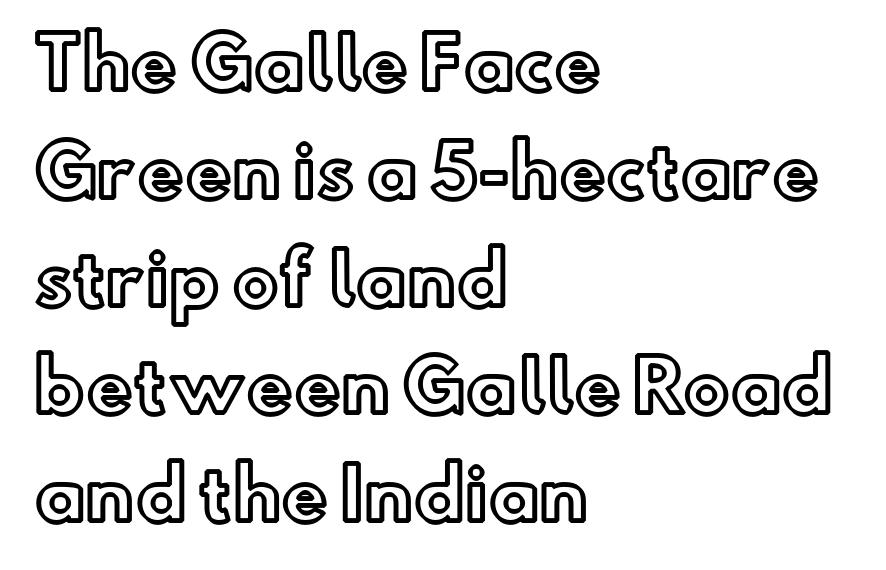
The image shows 70 px text type, upright; set left-aligned, normal line spacing (1.54x), normal letter spacing, not underlined; a small x-height.
